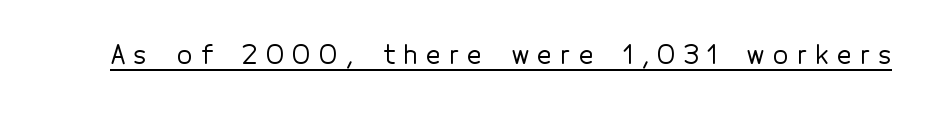
{"italic": "no", "underline": "yes", "letter_spacing": "wide", "letter_spacing_em": 0.35, "glyph_px": 25}
